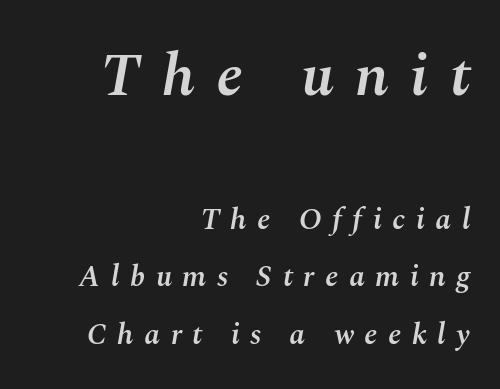
Q: Is the text bold? A: Semi-bold.
Q: Is the text italic (slanted)? A: Yes, it leans right by about 10 degrees.
Q: Is the text underlined? A: No.
Q: How is the paragraph aligned? A: Right-aligned.
Q: Is the spacing between letters normal or unusually wide? A: Unusually wide.
Q: Is the spacing between lines tight, normal or loose? A: Loose.
Q: Which block of text is set in a larger size, the first (top) or the second (bottom)? A: The first (top) one.
Q: Width (condensed, normal, or wide)? A: Normal.
Q: Stroke contrast? A: Medium.
Q: x-height? A: Medium.
Q: Monospaced? A: No.
